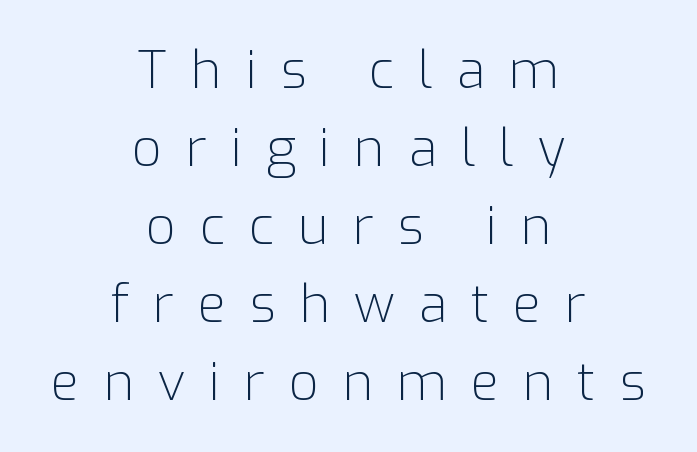
{"serif": "no", "italic": "no", "bold": "no", "weight": "light", "width": "normal", "stroke_contrast": "low", "x_height": "medium", "monospaced": "no", "underline": "no", "align": "center", "line_spacing": "normal", "line_spacing_ratio": 1.5, "letter_spacing": "wide", "letter_spacing_em": 0.46, "glyph_px": 52}
